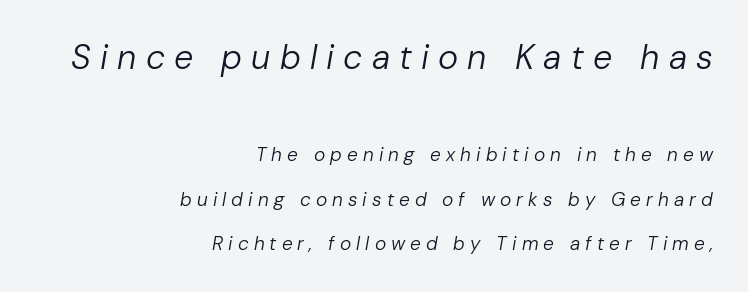
Q: Is the text bold? A: No.
Q: Is the text italic (slanted)? A: Yes, it leans right by about 10 degrees.
Q: Is the text underlined? A: No.
Q: How is the paragraph aligned? A: Right-aligned.
Q: Is the spacing between letters normal or unusually wide? A: Unusually wide.
Q: Is the spacing between lines tight, normal or loose? A: Loose.
Q: Which block of text is set in a larger size, the first (top) or the second (bottom)? A: The first (top) one.
Q: Width (condensed, normal, or wide)? A: Normal.
Q: Stroke contrast? A: Low.
Q: x-height? A: Medium.
Q: Monospaced? A: No.
